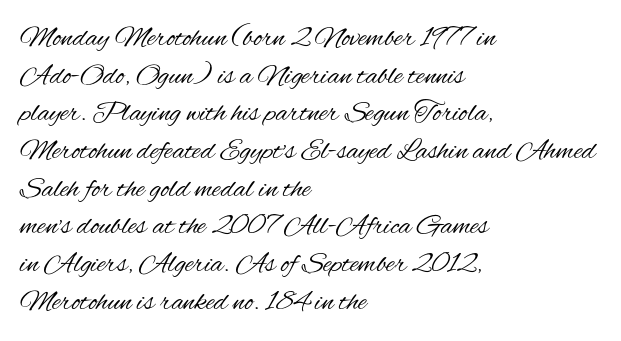
Stem width sits at or under what a default text font uses. This block has exactly the height ordinary leading produces. Note the varied advance widths — an 'i' is clearly narrower than an 'm'. The space directly below the letters is spotless. Line beginnings align vertically; line endings do not.
